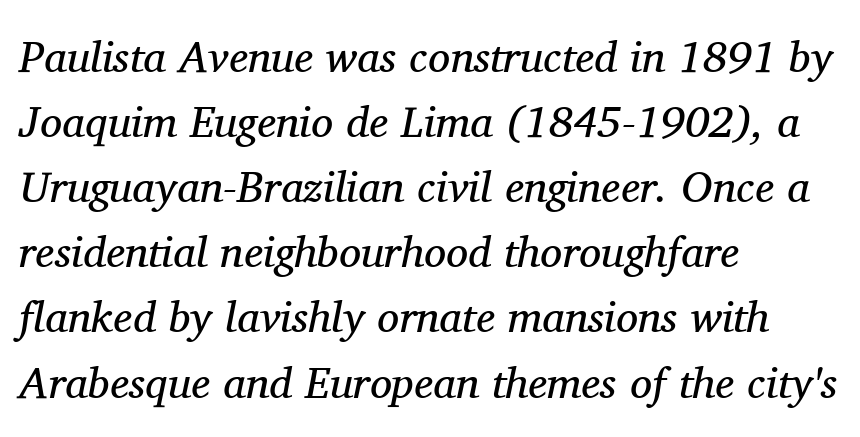
Q: Is the text bold? A: No.
Q: Is the text italic (slanted)? A: Yes, it leans right by about 11 degrees.
Q: Is the typeface a serif or a sans-serif typeface? A: Serif.
Q: Is the text underlined? A: No.
Q: How is the paragraph aligned? A: Left-aligned.
Q: Is the spacing between letters normal or unusually wide? A: Normal.
Q: Is the spacing between lines tight, normal or loose? A: Normal.
Q: Width (condensed, normal, or wide)? A: Normal.
Q: Stroke contrast? A: Medium.
Q: x-height? A: Medium.
Q: Monospaced? A: No.
